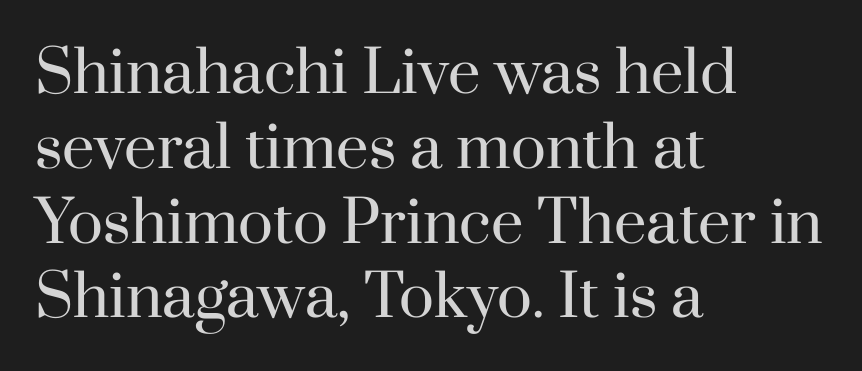
{"serif": "yes", "italic": "no", "bold": "no", "weight": "regular", "width": "normal", "stroke_contrast": "high", "x_height": "small", "monospaced": "no", "underline": "no", "align": "left", "line_spacing": "normal", "line_spacing_ratio": 1.29, "letter_spacing": "normal", "letter_spacing_em": 0.0, "glyph_px": 58}
